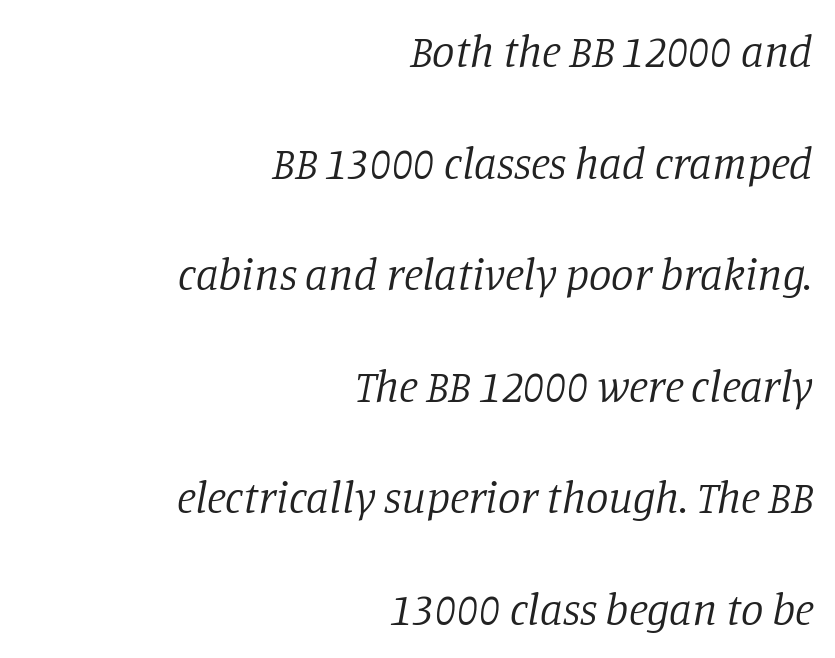
Q: Is the text bold? A: No.
Q: Is the text italic (slanted)? A: Yes, it leans right by about 11 degrees.
Q: Is the typeface a serif or a sans-serif typeface? A: Serif.
Q: Is the text underlined? A: No.
Q: How is the paragraph aligned? A: Right-aligned.
Q: Is the spacing between letters normal or unusually wide? A: Normal.
Q: Is the spacing between lines tight, normal or loose? A: Loose.
Q: Width (condensed, normal, or wide)? A: Normal.
Q: Stroke contrast? A: Low.
Q: x-height? A: Large.
Q: Monospaced? A: No.
